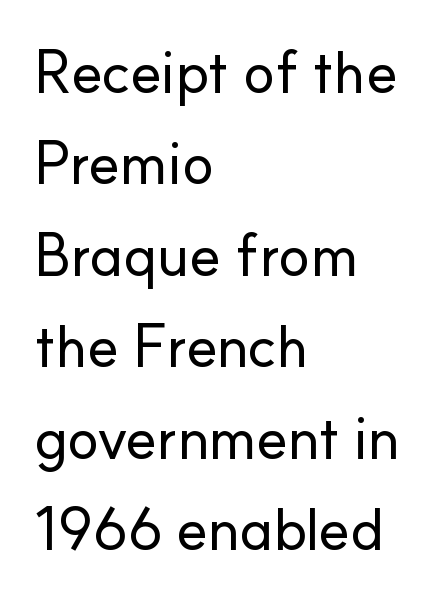
{"serif": "no", "italic": "no", "width": "normal", "stroke_contrast": "low", "x_height": "small", "monospaced": "no", "underline": "no", "align": "left", "line_spacing": "normal", "line_spacing_ratio": 1.55, "letter_spacing": "normal", "letter_spacing_em": 0.0, "glyph_px": 59}
